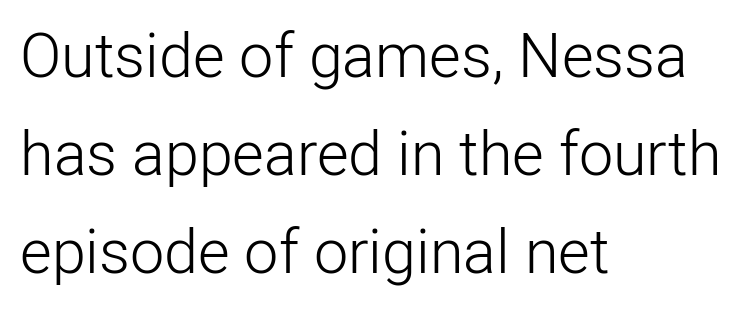
These lines are rendered in a variable-pitch font. The strokes carry an ordinary text weight at most. Line starts are locked; line ends wander. The characters display no serif detailing; their extremities are plain.
